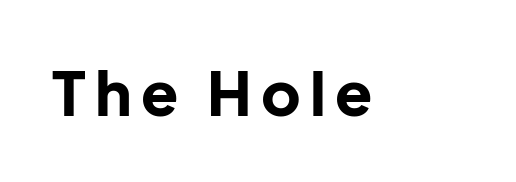
Every character sits straight up, as roman type does. The face used here is proportionally spaced, like ordinary book or web type. In terms of letterform style, serifs are entirely absent. Bare-footed words on every line.
